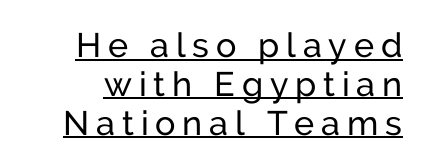
{"serif": "no", "italic": "no", "width": "normal", "stroke_contrast": "low", "x_height": "medium", "monospaced": "no", "underline": "yes", "line_spacing": "tight", "line_spacing_ratio": 1.14, "letter_spacing": "wide", "letter_spacing_em": 0.2, "glyph_px": 34}
